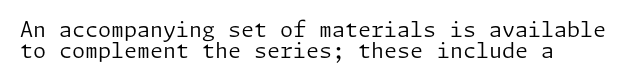
You could barely slide anything between these rows. Stems and bowls with no extra thickness — not bold. The lettering holds an erect, upright posture throughout. A bare baseline throughout the passage. Here the glyphs are tracked normally, forming tight word shapes.
